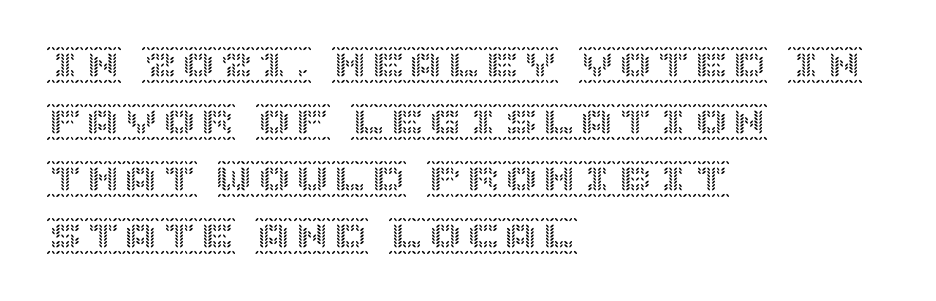
The block of text has a typical density, with ordinary space between rows. When letters stand straight like this, we call the style roman or upright. The typesetter chose a ragged-right arrangement here. Quick note: underline off. The gaps between neighbouring characters are ordinary and unremarkable.
